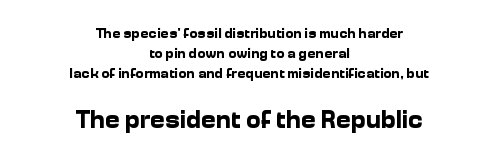
{"italic": "no", "bold": "yes", "underline": "no", "align": "center", "line_spacing": "normal", "line_spacing_ratio": 1.43, "letter_spacing": "normal", "letter_spacing_em": 0.0, "larger_block": "second", "size_ratio": 1.79, "glyph_px": 25}
